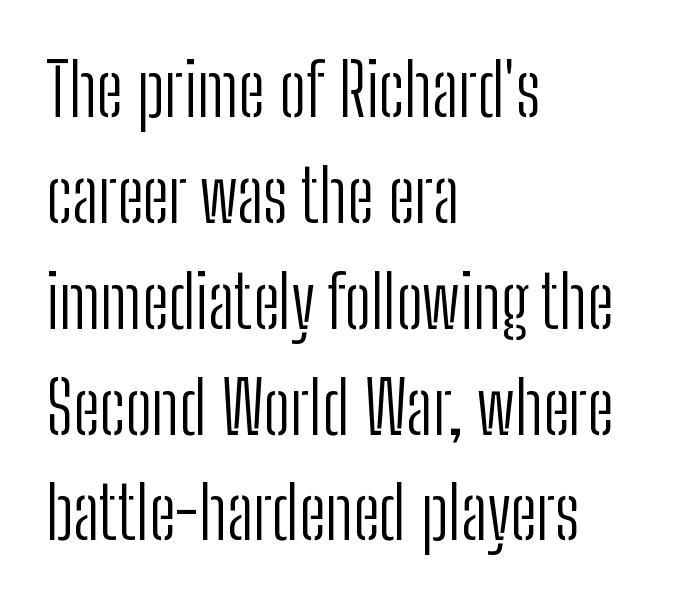
Spacing verdict: proportional, widths tailored to each character. Serif or sans? Sans — the stroke terminals are bare. The typography opts for an upright posture over an oblique one. The letterforms sit shoulder to shoulder at normal distance.
